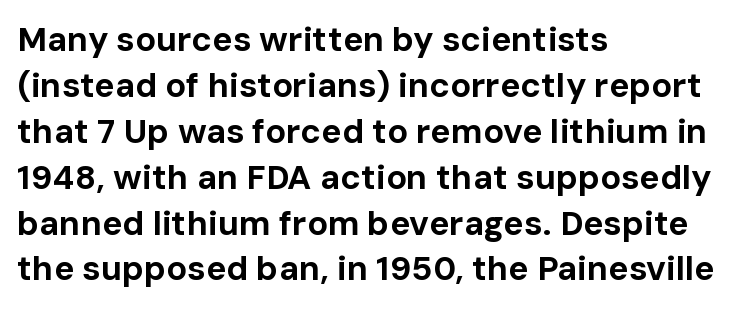
{"serif": "no", "italic": "no", "bold": "yes", "weight": "bold", "width": "normal", "stroke_contrast": "low", "x_height": "medium", "monospaced": "no", "underline": "no", "align": "left", "line_spacing": "normal", "line_spacing_ratio": 1.35, "letter_spacing": "normal", "letter_spacing_em": 0.0, "glyph_px": 34}
